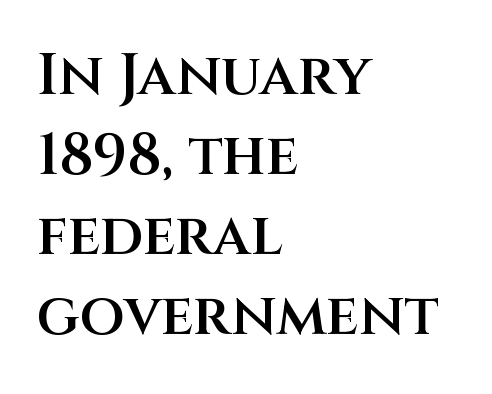
As a designer I'd log this as weight 600, semibold. Horizontal bands of white between lines are of average thickness. These lines are rendered in a variable-pitch font. Do the letters lean? They stand straight. In CSS terms this would be text-align: left.
